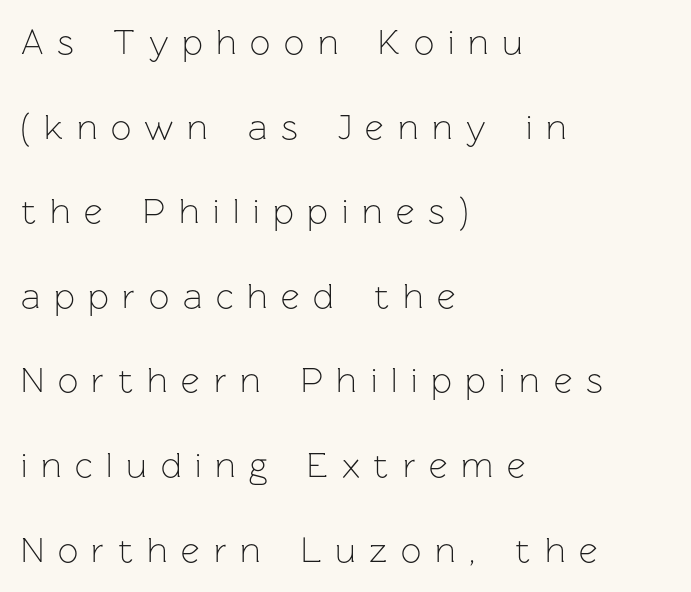
A roman cut, with each character standing at attention. Short note: letters widely spaced. A quiet, ordinary-to-light weight characterises the typeface. Is there much room between lines? Yes — plenty of vertical air separates them.
